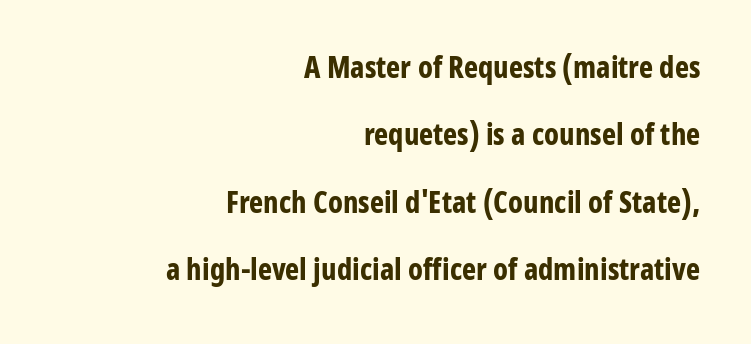
{"serif": "no", "italic": "no", "bold": "yes", "weight": "bold", "width": "condensed", "stroke_contrast": "low", "x_height": "medium", "monospaced": "no", "underline": "no", "align": "right", "line_spacing": "loose", "line_spacing_ratio": 2.25, "letter_spacing": "normal", "letter_spacing_em": 0.0, "glyph_px": 30}
